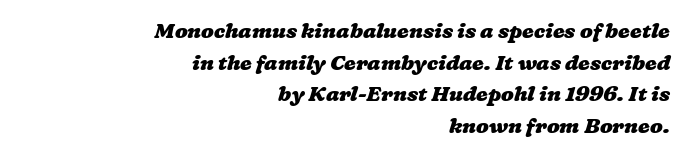
Set as a true bold cut, around the 700 mark. Evenly set lines give the paragraph a standard silhouette. The string is rendered with underlining switched off. The typesetter chose a ragged-left arrangement here. In terms of letterspacing, this is plain default setting.
